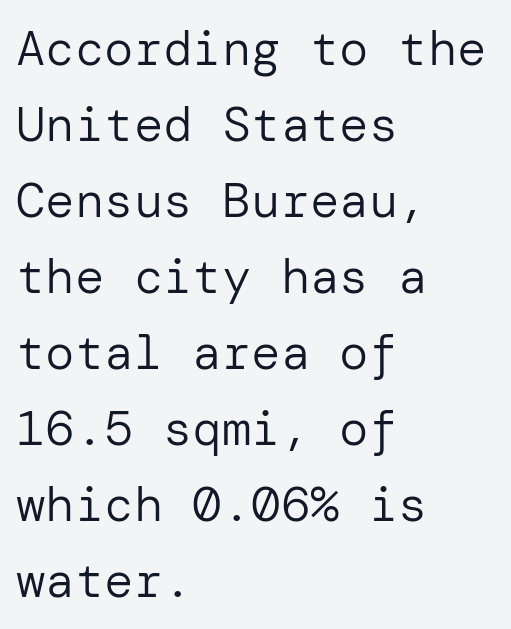
No extra tracking has been applied to these lines. Honestly, there is no underline to notice here at all. If you drew a line through each stem, it would be perfectly vertical. Stems and bowls with no extra thickness — not bold.
